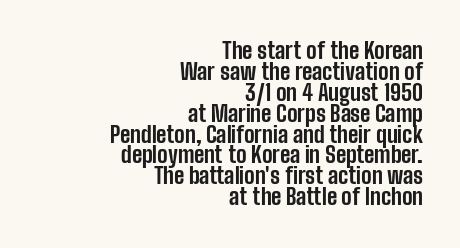
The image shows 22 px bold type, upright; set right-aligned, tight line spacing (0.95x), normal letter spacing, not underlined.
